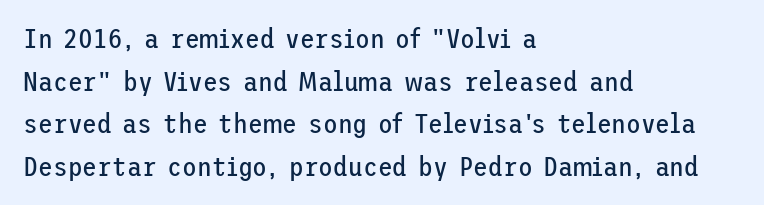
The image shows 27 px text type, upright; set left-aligned, normal line spacing (1.58x), normal letter spacing, not underlined.
